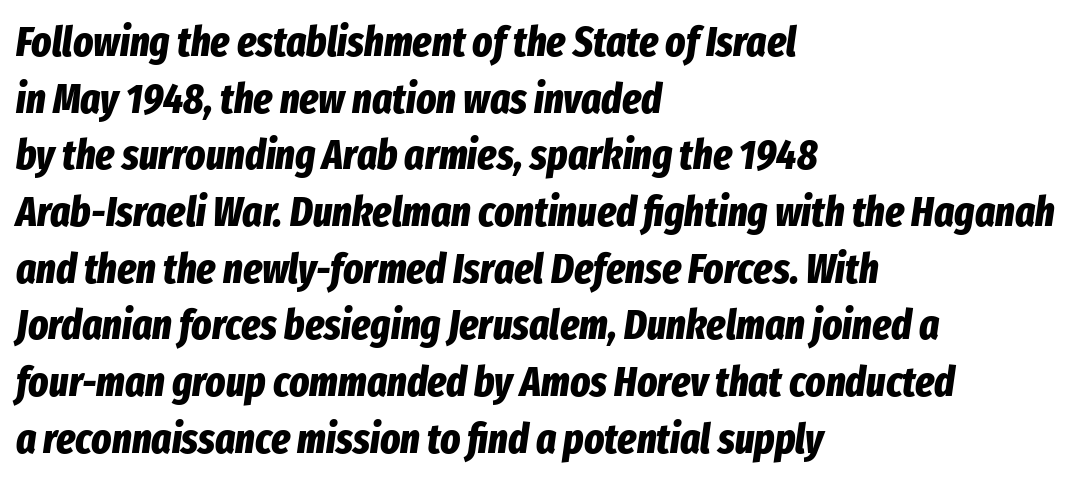
{"italic": "yes", "lean": "right", "slant_degrees": 8, "bold": "yes", "weight": "bold", "width": "condensed", "stroke_contrast": "low", "x_height": "medium", "monospaced": "no", "underline": "no", "align": "left", "line_spacing": "normal", "line_spacing_ratio": 1.35, "letter_spacing": "normal", "letter_spacing_em": 0.0, "glyph_px": 42}
